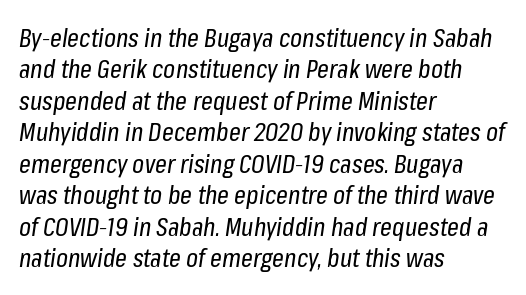
The image shows 26 px text type, italic (leaning right); set left-aligned, line spacing 1.21x, normal letter spacing, not underlined.
